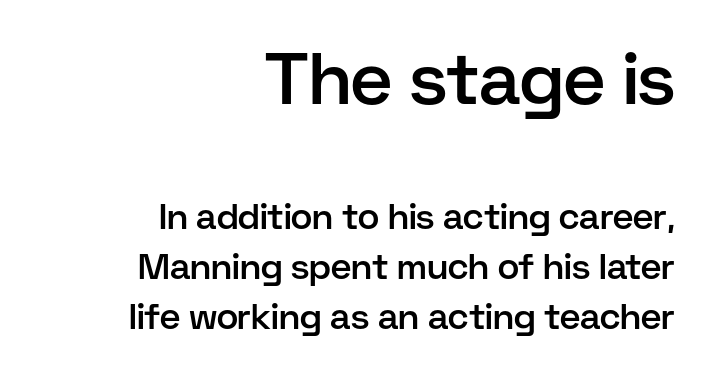
Q: Is the text bold? A: Semi-bold.
Q: Is the text italic (slanted)? A: No, it is upright.
Q: Is the typeface a serif or a sans-serif typeface? A: Sans-serif.
Q: Is the text underlined? A: No.
Q: How is the paragraph aligned? A: Right-aligned.
Q: Is the spacing between letters normal or unusually wide? A: Normal.
Q: Is the spacing between lines tight, normal or loose? A: Normal.
Q: Which block of text is set in a larger size, the first (top) or the second (bottom)? A: The first (top) one.
Q: Width (condensed, normal, or wide)? A: Normal.
Q: Stroke contrast? A: Low.
Q: x-height? A: Medium.
Q: Monospaced? A: No.
